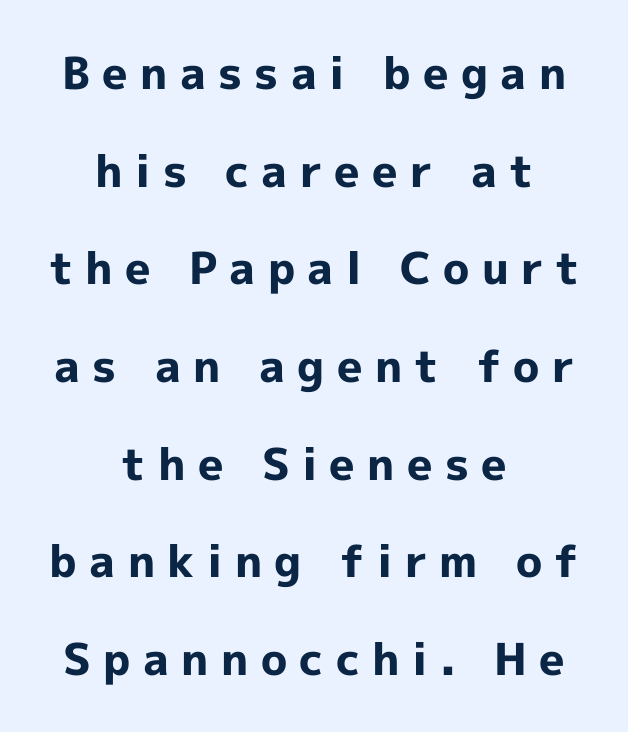
{"serif": "no", "italic": "no", "bold": "yes", "weight": "bold", "width": "normal", "x_height": "medium", "monospaced": "no", "underline": "no", "align": "center", "line_spacing": "loose", "line_spacing_ratio": 2.22, "letter_spacing": "wide", "letter_spacing_em": 0.28, "glyph_px": 44}
